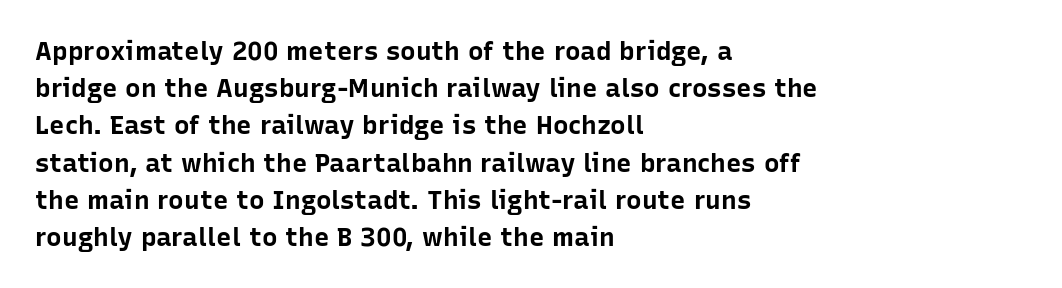
The image shows 26 px bold type, upright; set left-aligned, normal line spacing (1.43x), normal letter spacing, not underlined.
